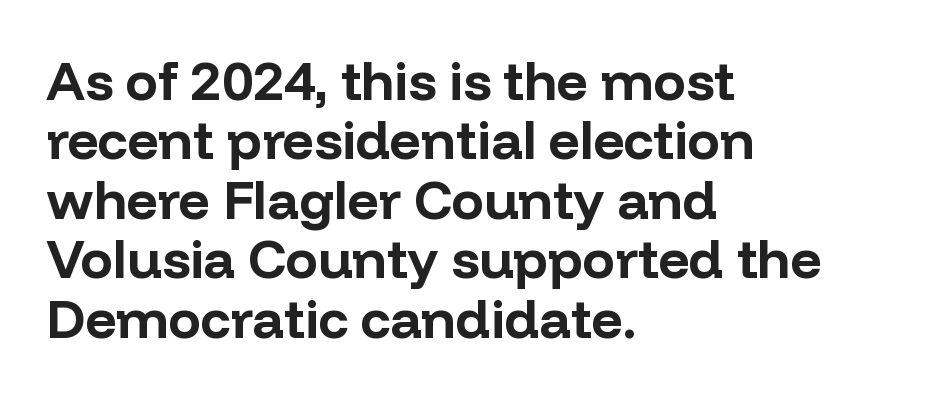
Q: Is the text bold? A: Yes.
Q: Is the text italic (slanted)? A: No, it is upright.
Q: Is the typeface a serif or a sans-serif typeface? A: Sans-serif.
Q: Is the text underlined? A: No.
Q: How is the paragraph aligned? A: Left-aligned.
Q: Is the spacing between letters normal or unusually wide? A: Normal.
Q: Is the spacing between lines tight, normal or loose? A: Tight.
Q: Width (condensed, normal, or wide)? A: Normal.
Q: Stroke contrast? A: Low.
Q: x-height? A: Medium.
Q: Monospaced? A: No.
